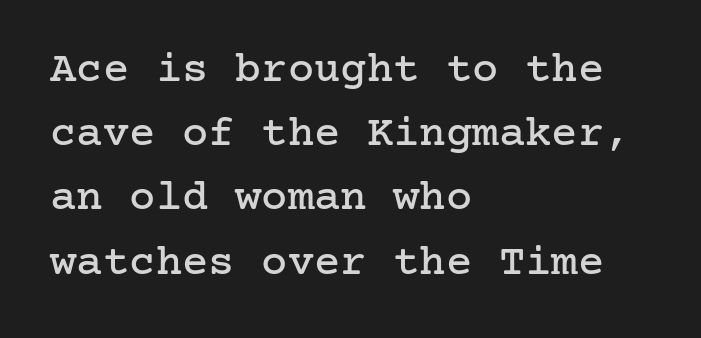
Letter spacing: default. How would I describe the line gaps? Plain and ordinary. Every character sits straight up, as roman type does. The paragraph has a hard left edge and a soft right edge. The baseline area is clear.
